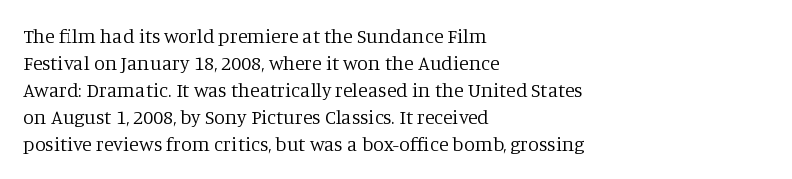
Q: Is the text bold? A: No.
Q: Is the text italic (slanted)? A: No, it is upright.
Q: Is the text underlined? A: No.
Q: How is the paragraph aligned? A: Left-aligned.
Q: Is the spacing between letters normal or unusually wide? A: Normal.
Q: Is the spacing between lines tight, normal or loose? A: Normal.
